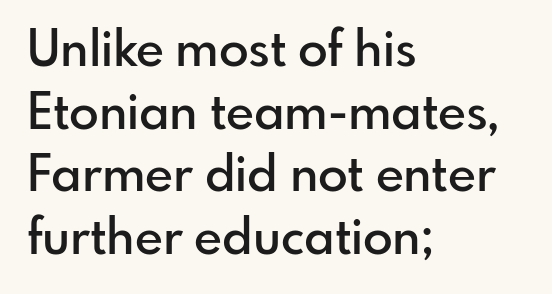
Q: Is the text bold? A: Semi-bold.
Q: Is the text italic (slanted)? A: No, it is upright.
Q: Is the typeface a serif or a sans-serif typeface? A: Sans-serif.
Q: Is the text underlined? A: No.
Q: How is the paragraph aligned? A: Left-aligned.
Q: Is the spacing between letters normal or unusually wide? A: Normal.
Q: Is the spacing between lines tight, normal or loose? A: Normal.
Q: Width (condensed, normal, or wide)? A: Normal.
Q: Stroke contrast? A: Low.
Q: x-height? A: Small.
Q: Monospaced? A: No.
